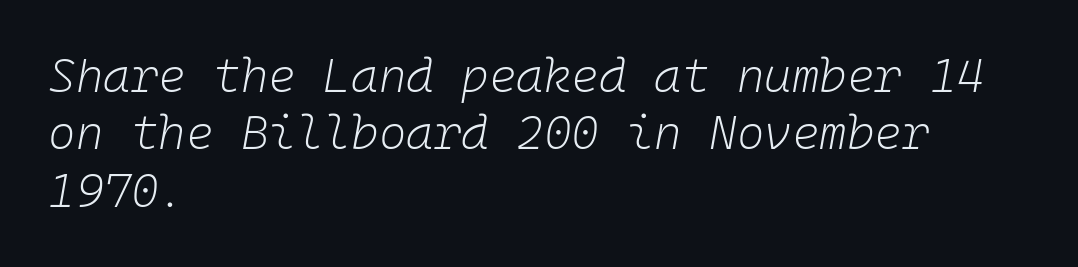
{"italic": "yes", "lean": "right", "slant_degrees": 10, "bold": "no", "weight": "light", "width": "normal", "stroke_contrast": "low", "x_height": "medium", "monospaced": "yes", "underline": "no", "align": "left", "line_spacing_ratio": 1.22, "letter_spacing": "normal", "letter_spacing_em": 0.0, "glyph_px": 47}
